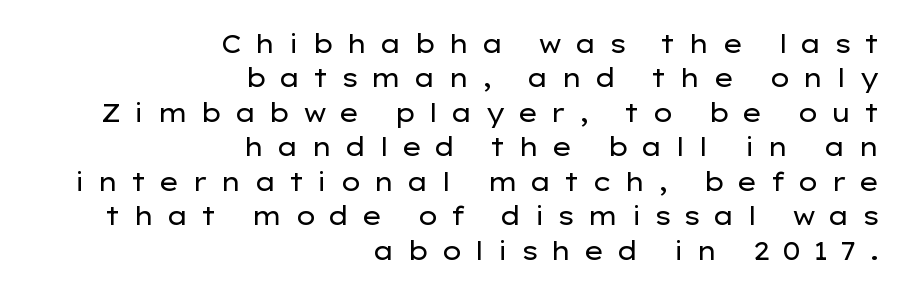
{"italic": "no", "bold": "no", "underline": "no", "align": "right", "line_spacing": "normal", "line_spacing_ratio": 1.38, "letter_spacing": "wide", "letter_spacing_em": 0.47, "glyph_px": 25}
